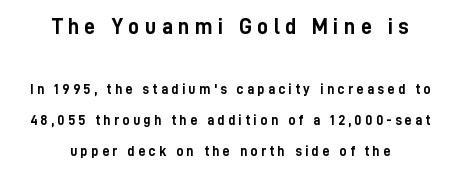
{"italic": "no", "bold": "yes", "underline": "no", "align": "center", "line_spacing": "loose", "line_spacing_ratio": 2.2, "letter_spacing": "wide", "letter_spacing_em": 0.24, "larger_block": "first", "size_ratio": 1.57, "glyph_px": 22}
